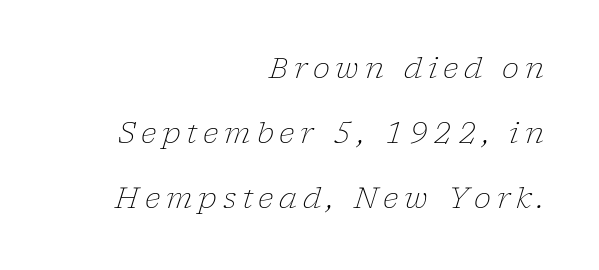
Observe the serifs anchoring each vertical stroke in this sample. Each row of text sits above clean, open space. Proportional: the letters do not fall into vertical columns. Regarding leading, the lines here are spaced well apart. The passage is arranged like a letterhead date or caption credit — flush right.
